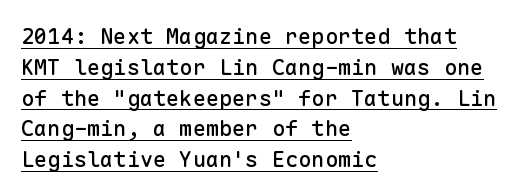
{"italic": "no", "underline": "yes", "align": "left", "line_spacing": "normal", "line_spacing_ratio": 1.4, "letter_spacing": "normal", "letter_spacing_em": 0.0, "glyph_px": 22}
